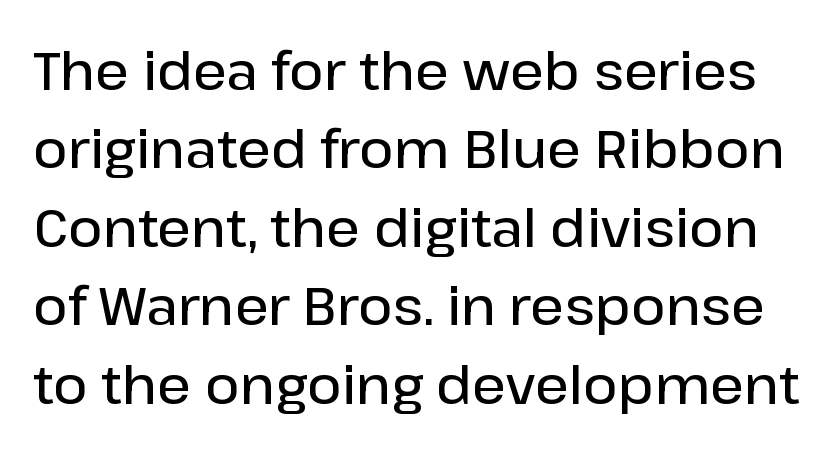
The image shows 53 px semibold sans-serif type, upright; set normal line spacing (1.48x), normal letter spacing, not underlined; low stroke contrast and a medium x-height.
